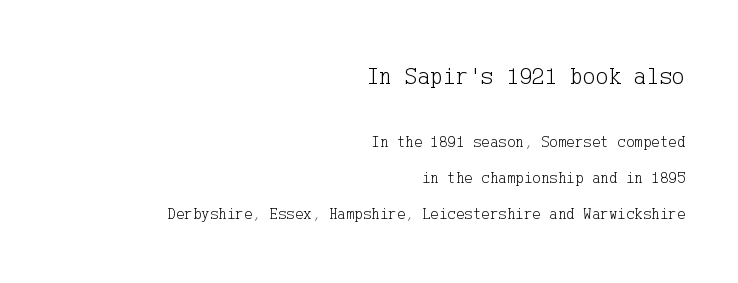
{"italic": "no", "bold": "no", "underline": "no", "align": "right", "line_spacing": "loose", "line_spacing_ratio": 2.25, "letter_spacing": "normal", "letter_spacing_em": 0.0, "larger_block": "first", "size_ratio": 1.5, "glyph_px": 24}
